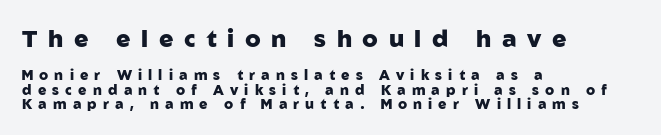
Emphasis by weight is at full strength: bold. Tracking value appears strongly positive — letters spread wide. The leading is snug, giving the passage a crowded texture. If you squint, the top block still reads clearly — it's the larger of the two. Notice how the stems are strictly vertical — no italics here. Each row of text sits above clean, open space.
